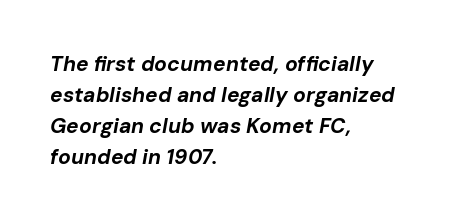
The image shows 21 px bold type, italic (leaning right); set left-aligned, normal line spacing (1.47x), normal letter spacing, not underlined.
